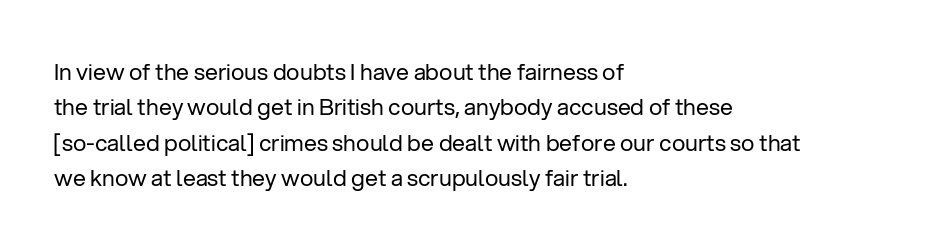
The face looks like a standard text weight, possibly lighter. Vertical strokes here are truly vertical. These lines keep a tight, regular rhythm from letter to letter. Leading matches the norm, producing a regular column. Left-aligned paragraph, ragged on the right. The space directly below the letters is spotless.
